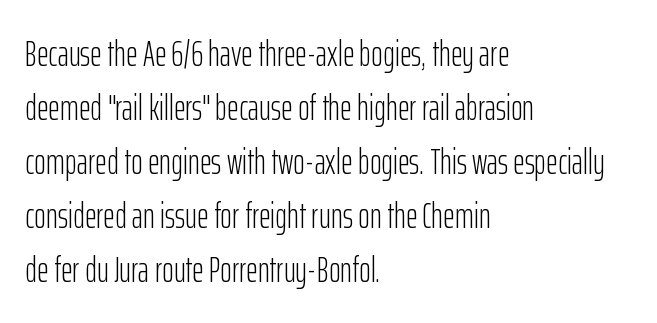
{"serif": "no", "italic": "no", "bold": "no", "weight": "light", "width": "condensed", "stroke_contrast": "low", "x_height": "medium", "monospaced": "no", "underline": "no", "align": "left", "line_spacing": "normal", "line_spacing_ratio": 1.5, "letter_spacing": "normal", "letter_spacing_em": 0.0, "glyph_px": 36}
